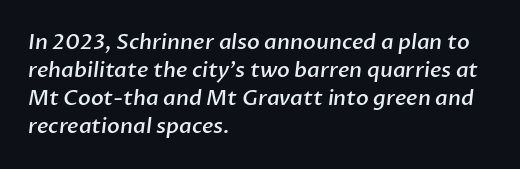
The rows are spaced the way most documents space them. The passage shown is semibold, sitting just below true bold. These lines keep a tight, regular rhythm from letter to letter. The zone under the glyphs is completely vacant. Left-aligned paragraph, ragged on the right.
